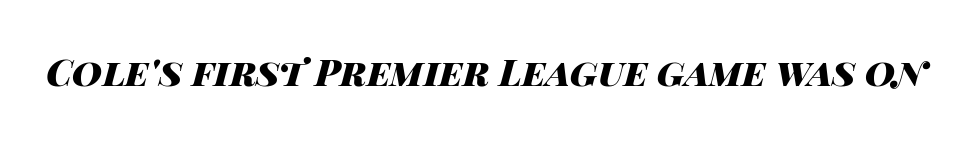
The image shows 37 px heavy, wide type, italic (leaning right); set normal letter spacing, not underlined; high stroke contrast and a large x-height.
